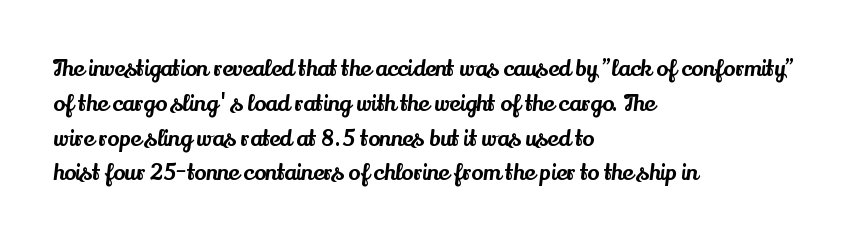
The image shows 22 px text type; set left-aligned, normal line spacing (1.58x), normal letter spacing, not underlined.
